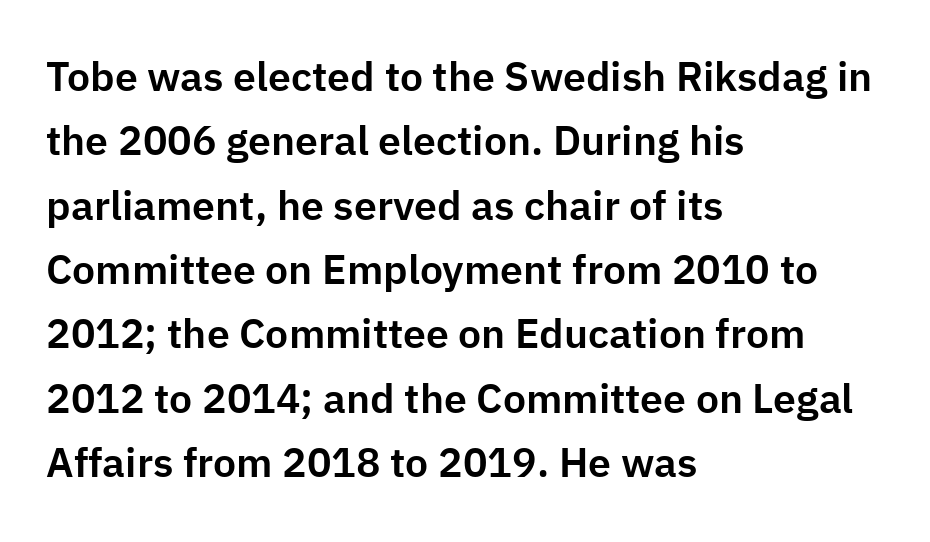
{"serif": "no", "italic": "no", "width": "normal", "stroke_contrast": "low", "x_height": "medium", "monospaced": "no", "underline": "no", "align": "left", "line_spacing": "normal", "line_spacing_ratio": 1.57, "letter_spacing": "normal", "letter_spacing_em": 0.0, "glyph_px": 41}
